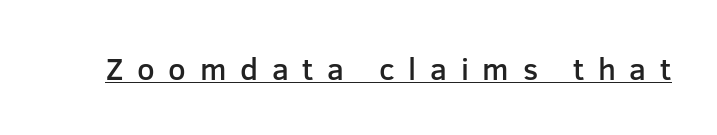
Q: Is the text bold? A: Semi-bold.
Q: Is the text italic (slanted)? A: No, it is upright.
Q: Is the typeface a serif or a sans-serif typeface? A: Sans-serif.
Q: Is the text underlined? A: Yes.
Q: Is the spacing between letters normal or unusually wide? A: Unusually wide.
Q: Width (condensed, normal, or wide)? A: Normal.
Q: Stroke contrast? A: Low.
Q: x-height? A: Medium.
Q: Monospaced? A: No.
